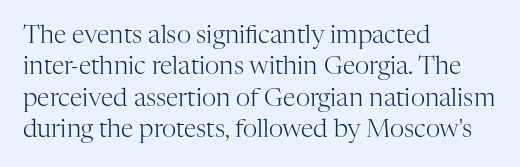
No letter is thick-stroked: the sample isn't bold. This is roman type, the default non-slanted kind. One glance says typical: line gaps are just what's usual. Plain, unruled lines of type. This sample is left-justified, so line endings fall wherever the words run out.
